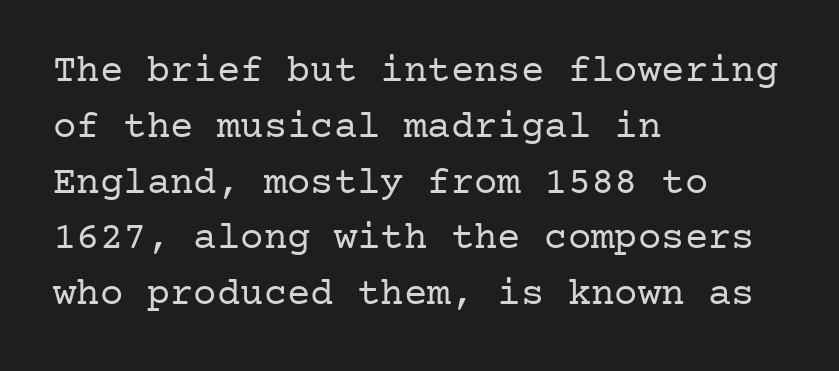
{"serif": "yes", "italic": "no", "bold": "no", "weight": "regular", "width": "normal", "stroke_contrast": "low", "x_height": "medium", "underline": "no", "align": "left", "line_spacing": "normal", "line_spacing_ratio": 1.43, "letter_spacing": "normal", "letter_spacing_em": 0.0, "glyph_px": 39}
